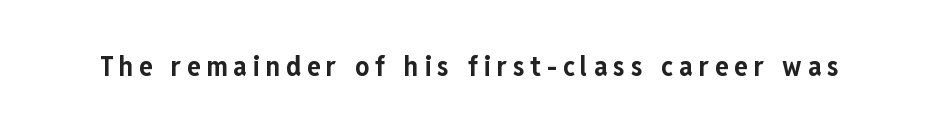
The image shows 28 px bold, condensed sans-serif type, upright; set unusually wide letter spacing (+0.21 em), not underlined; low stroke contrast and a medium x-height.
